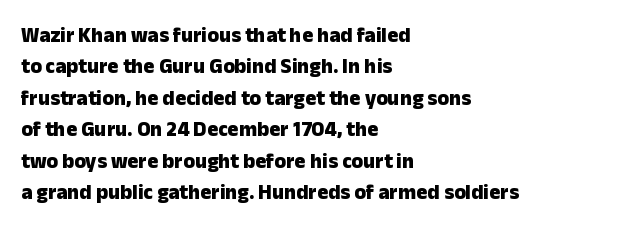
Set as a true bold cut, around the 700 mark. You can tell it's not italic because the verticals are truly vertical. Horizontally, the lines are justified to the leading edge only. Evenly set lines give the paragraph a standard silhouette. Just letters on the line, the space beneath them empty. Compared with typical body copy, the letter spacing here is the same.
